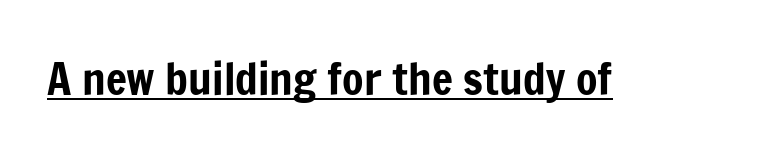
The image shows 44 px condensed sans-serif type, upright; set normal letter spacing, underlined; low stroke contrast and a medium x-height.
